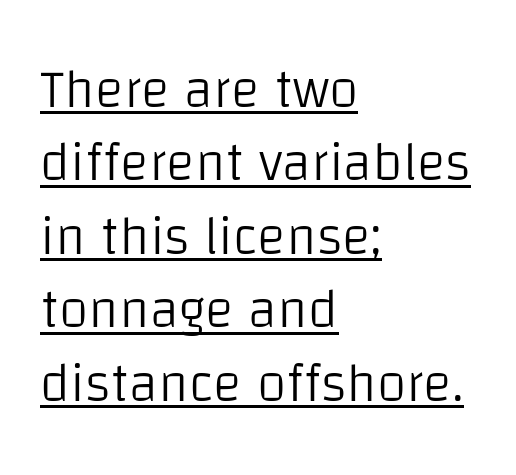
Q: Is the text bold? A: No.
Q: Is the text italic (slanted)? A: No, it is upright.
Q: Is the typeface a serif or a sans-serif typeface? A: Sans-serif.
Q: Is the text underlined? A: Yes.
Q: How is the paragraph aligned? A: Left-aligned.
Q: Is the spacing between letters normal or unusually wide? A: Normal.
Q: Is the spacing between lines tight, normal or loose? A: Normal.
Q: Width (condensed, normal, or wide)? A: Normal.
Q: Stroke contrast? A: Low.
Q: x-height? A: Large.
Q: Monospaced? A: No.
